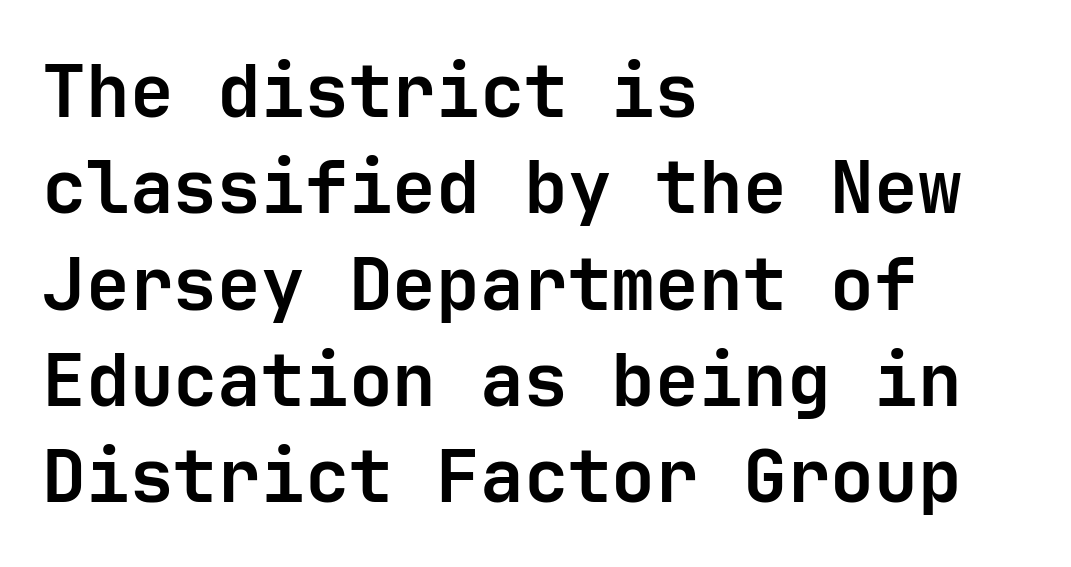
Q: Is the text bold? A: Yes.
Q: Is the text italic (slanted)? A: No, it is upright.
Q: Is the typeface a serif or a sans-serif typeface? A: Sans-serif.
Q: Is the text underlined? A: No.
Q: How is the paragraph aligned? A: Left-aligned.
Q: Is the spacing between letters normal or unusually wide? A: Normal.
Q: Is the spacing between lines tight, normal or loose? A: Normal.
Q: Width (condensed, normal, or wide)? A: Normal.
Q: Stroke contrast? A: Low.
Q: x-height? A: Medium.
Q: Monospaced? A: Yes.
